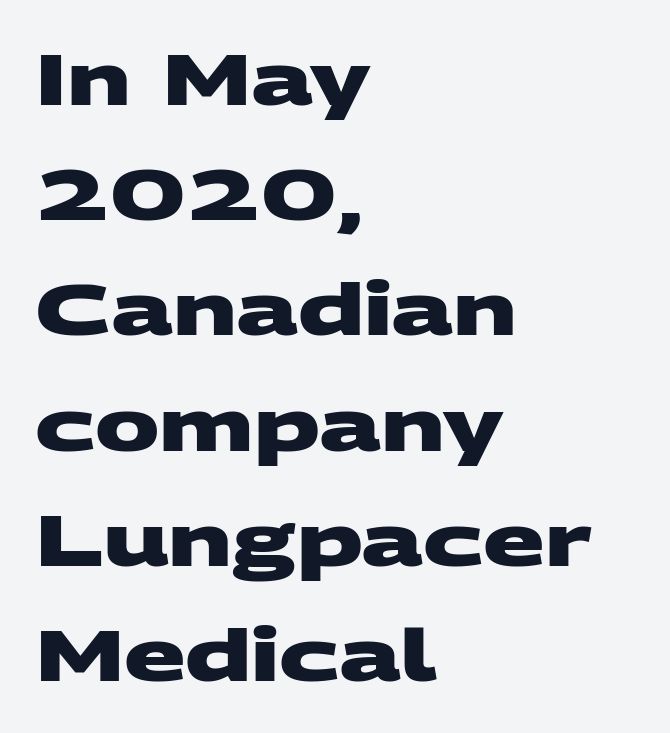
The image shows 72 px heavy, wide sans-serif type; set left-aligned, normal line spacing (1.6x), normal letter spacing, not underlined; medium stroke contrast and a large x-height.
